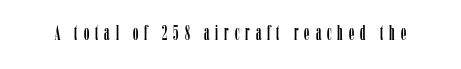
Check under the words: just untouched page. Is there any slant? The stems are plumb. Short note: letters widely spaced.
